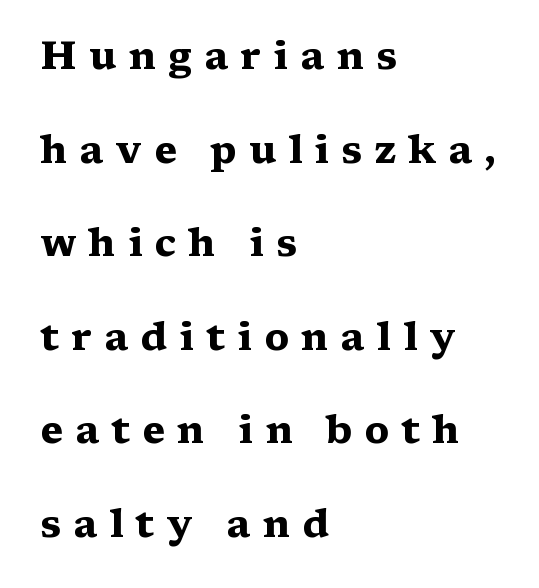
The image shows 39 px heavy, wide serif type, upright; set left-aligned, loose line spacing (2.4x), unusually wide letter spacing (+0.31 em), not underlined; medium stroke contrast and a medium x-height.
